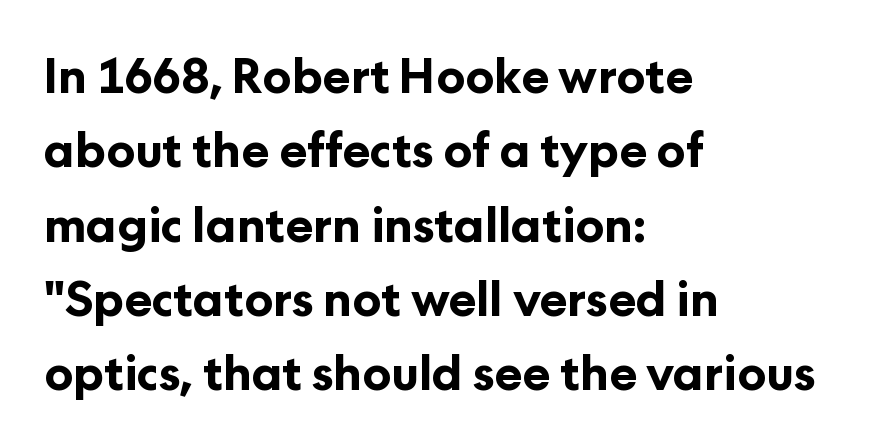
Q: Is the text bold? A: Yes.
Q: Is the text italic (slanted)? A: No, it is upright.
Q: Is the typeface a serif or a sans-serif typeface? A: Sans-serif.
Q: Is the text underlined? A: No.
Q: How is the paragraph aligned? A: Left-aligned.
Q: Is the spacing between letters normal or unusually wide? A: Normal.
Q: Is the spacing between lines tight, normal or loose? A: Normal.
Q: Width (condensed, normal, or wide)? A: Normal.
Q: Stroke contrast? A: Low.
Q: x-height? A: Medium.
Q: Monospaced? A: No.
